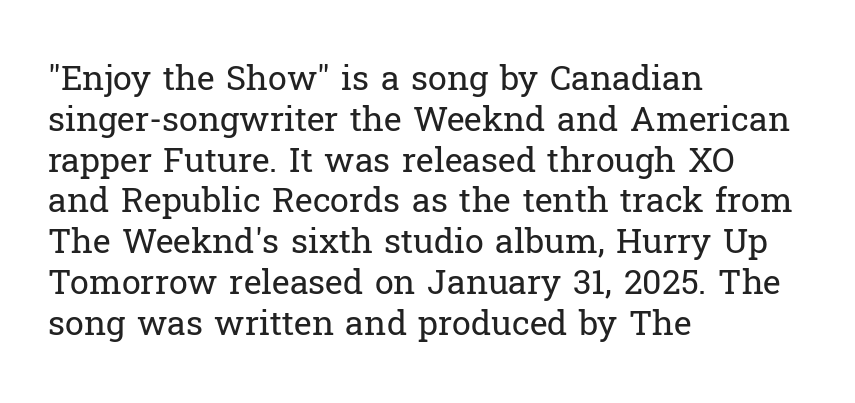
{"serif": "yes", "italic": "no", "bold": "no", "weight": "regular", "width": "normal", "stroke_contrast": "low", "x_height": "medium", "monospaced": "no", "underline": "no", "align": "left", "line_spacing_ratio": 1.2, "letter_spacing": "normal", "letter_spacing_em": 0.0, "glyph_px": 34}
